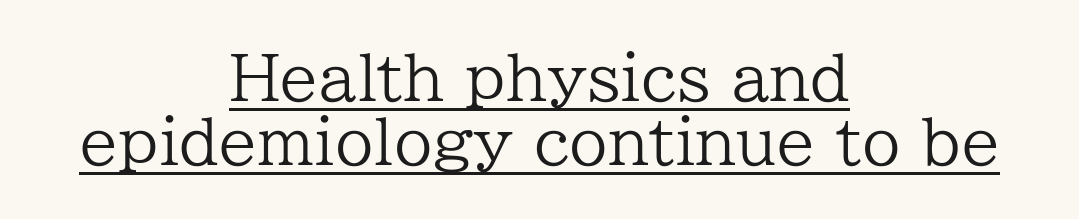
{"serif": "yes", "italic": "no", "bold": "no", "weight": "regular", "width": "normal", "stroke_contrast": "low", "x_height": "medium", "monospaced": "no", "underline": "yes", "align": "center", "line_spacing": "tight", "line_spacing_ratio": 1.03, "letter_spacing": "normal", "letter_spacing_em": 0.0, "glyph_px": 62}
